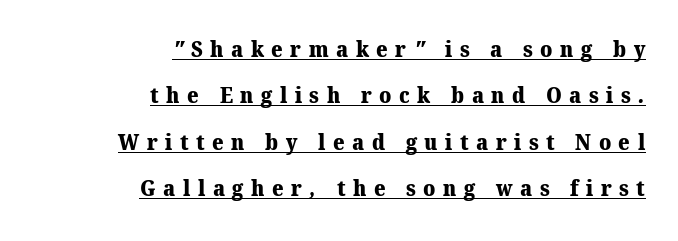
{"bold": "yes", "underline": "yes", "align": "right", "line_spacing": "loose", "line_spacing_ratio": 2.11, "letter_spacing": "wide", "letter_spacing_em": 0.34, "glyph_px": 22}
